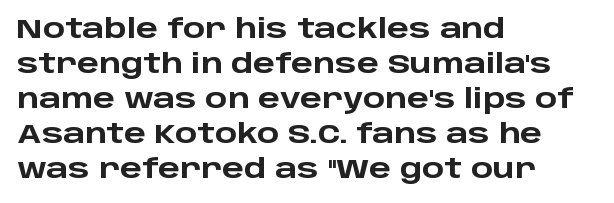
The image shows 26 px bold type, upright; set left-aligned, normal line spacing (1.35x), normal letter spacing, not underlined.
